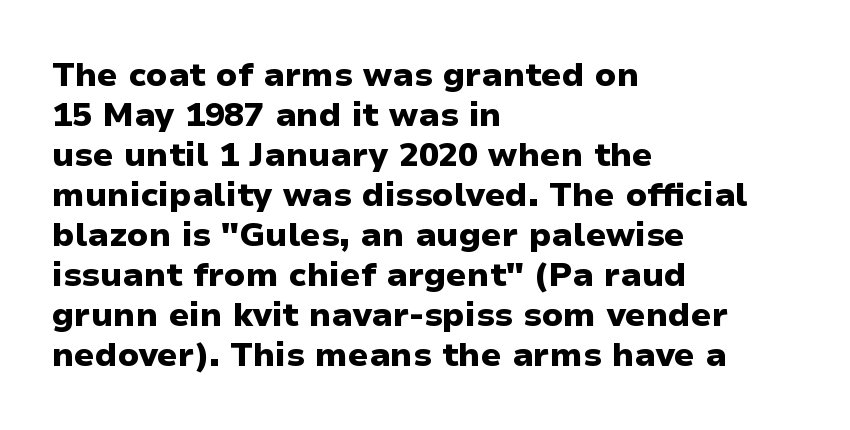
Ascenders rise straight up at ninety degrees. The paragraph shown leans on its left margin. Emphasis by weight is at full strength: bold. Underline: absent. I'd call this a sans setting — the letters go barefoot. The passage shown is typed in a proportional face where columns would drift.
